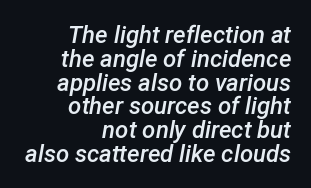
{"italic": "yes", "lean": "right", "slant_degrees": 12, "bold": "semi", "underline": "no", "align": "right", "line_spacing": "tight", "line_spacing_ratio": 0.99, "letter_spacing": "normal", "letter_spacing_em": 0.0, "glyph_px": 24}
